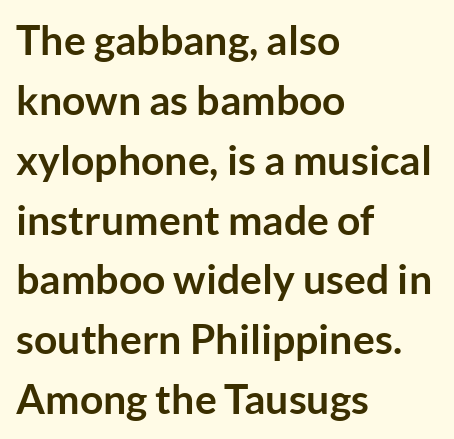
Glyph-to-glyph distance matches everyday printed text. This sample keeps an unexceptional amount of space between lines. The letters stand upright; this is a roman face. Caption: bold face, heavy strokes.
